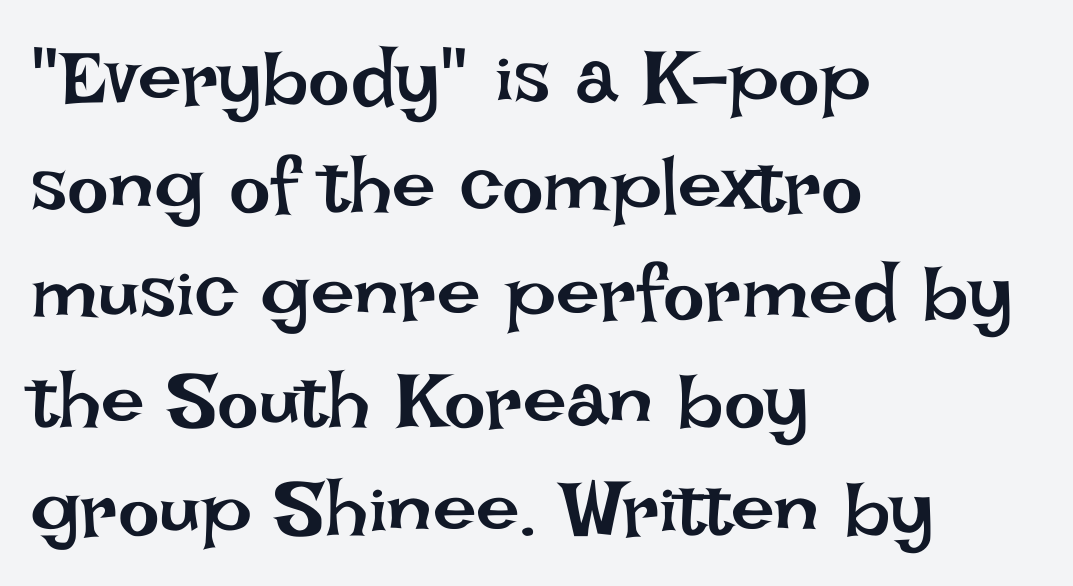
Letters have the restrained weight of plain body copy at most. The passage shown stacks its lines at a standard gap. The letters stand upright; this is a roman face. The gaps between neighbouring characters are ordinary and unremarkable.
